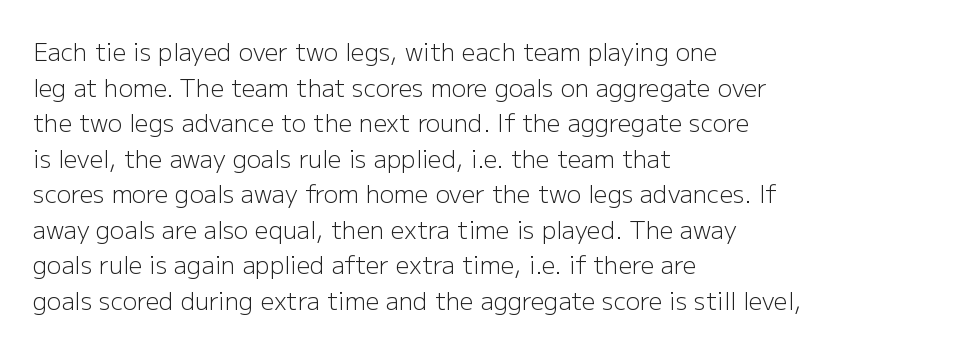
Q: Is the text bold? A: No.
Q: Is the text italic (slanted)? A: No, it is upright.
Q: Is the text underlined? A: No.
Q: How is the paragraph aligned? A: Left-aligned.
Q: Is the spacing between letters normal or unusually wide? A: Normal.
Q: Is the spacing between lines tight, normal or loose? A: Normal.
